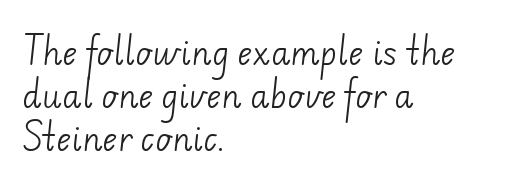
Character widths vary here, with narrow letters taking less room than wide ones. This is sans-serif lettering, the kind often seen on screens and signage. Ink coverage per letter is moderate at most. The rendering keeps characters at their native spacing. Each row of text sits above clean, open space.
